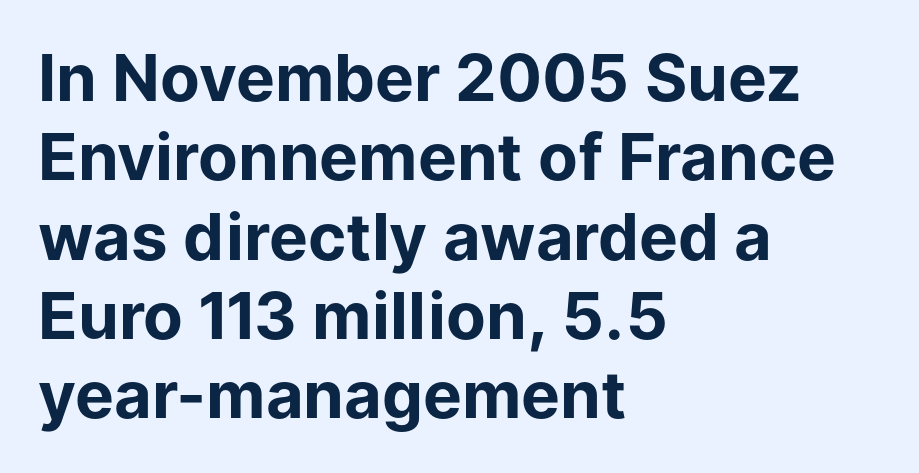
Q: Is the text bold? A: Yes.
Q: Is the text italic (slanted)? A: No, it is upright.
Q: Is the typeface a serif or a sans-serif typeface? A: Sans-serif.
Q: Is the text underlined? A: No.
Q: How is the paragraph aligned? A: Left-aligned.
Q: Is the spacing between letters normal or unusually wide? A: Normal.
Q: Width (condensed, normal, or wide)? A: Normal.
Q: Stroke contrast? A: Low.
Q: x-height? A: Medium.
Q: Monospaced? A: No.
